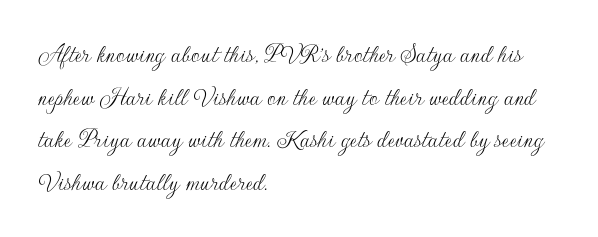
The ragged edge is on the right, which tells us the setting is flush left. Heaviness? Minimal to ordinary, like unemphasized prose. Lines of text with bare space underneath.
